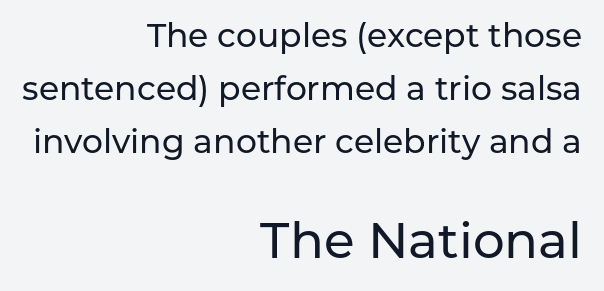
You can tell it's not italic because the verticals are truly vertical. Character widths vary here, with narrow letters taking less room than wide ones. The vertical gap from one line to the next is medium. The rendering keeps characters at their native spacing. The lines in this sample share a right terminus and differ only in where they begin. Reading top to bottom, the characters get bigger at the block break.
